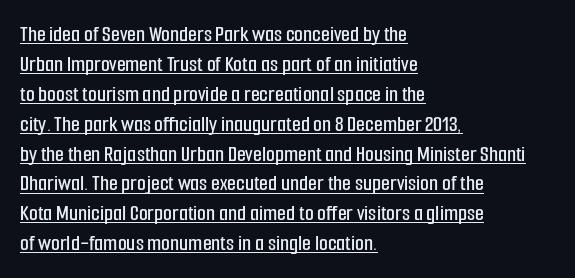
{"italic": "no", "underline": "yes", "align": "left", "line_spacing": "normal", "line_spacing_ratio": 1.3, "letter_spacing": "normal", "letter_spacing_em": 0.0, "glyph_px": 23}
